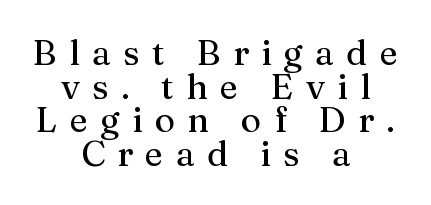
The image shows 35 px serif type, upright; set centered, tight line spacing (0.96x), unusually wide letter spacing (+0.35 em), not underlined; medium stroke contrast and a medium x-height.
